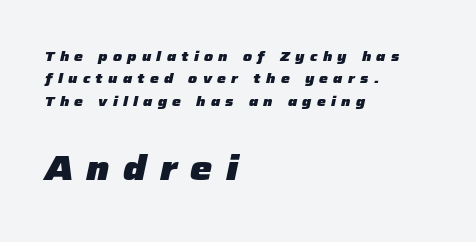
These lines were composed using italics. Strong, thick strokes mark this as bold type. Which chunk is bigger? The second one — the bottom block dwarfs the top. The tracking reads as deliberately expanded to a designer's eye. The face used here is proportionally spaced, like ordinary book or web type.
